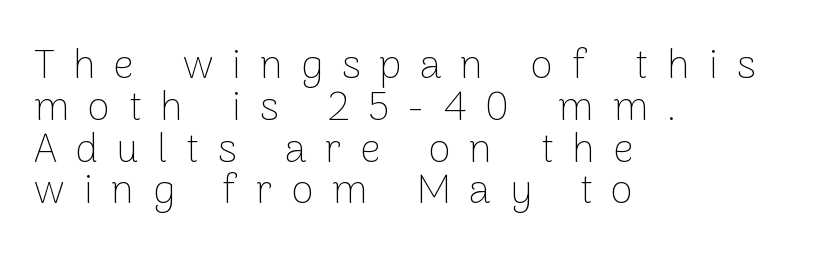
{"serif": "no", "italic": "no", "bold": "no", "weight": "thin", "width": "normal", "stroke_contrast": "low", "x_height": "medium", "monospaced": "no", "underline": "no", "align": "left", "line_spacing": "tight", "line_spacing_ratio": 1.02, "letter_spacing": "wide", "letter_spacing_em": 0.45, "glyph_px": 41}
